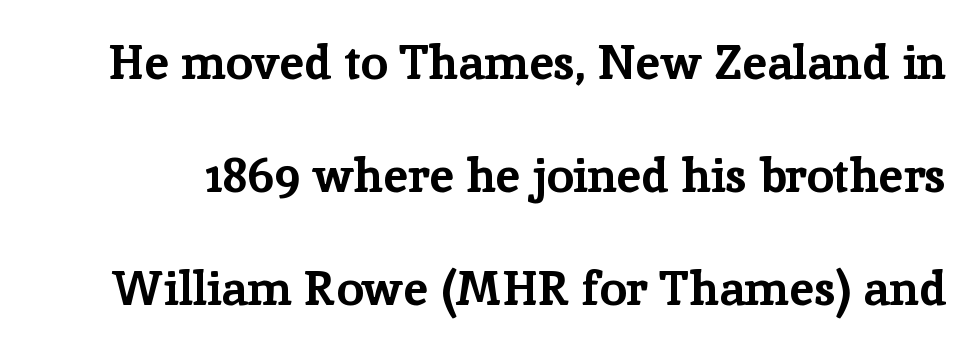
{"serif": "yes", "italic": "no", "bold": "yes", "weight": "bold", "width": "normal", "stroke_contrast": "low", "x_height": "medium", "monospaced": "no", "underline": "no", "line_spacing": "loose", "line_spacing_ratio": 2.35, "letter_spacing": "normal", "letter_spacing_em": 0.0, "glyph_px": 48}
